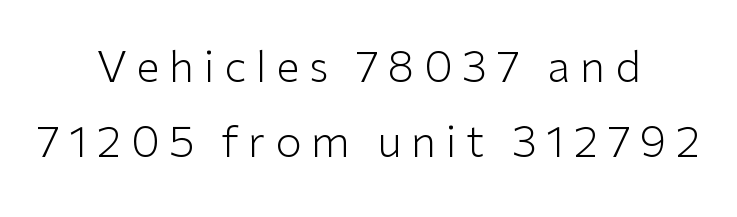
The image shows 43 px light sans-serif type, upright; set centered, line spacing 1.75x, unusually wide letter spacing (+0.22 em), not underlined; low stroke contrast and a medium x-height.
